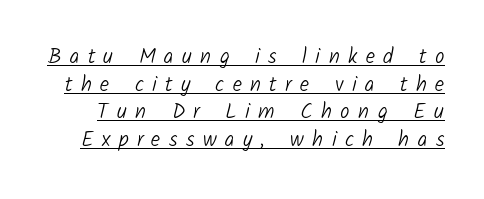
The passage shown has open, widely tracked lettering throughout. Summary of weight: not heavy and not bold. Decoration check: the copy is underlined. Vertical spacing — default.
